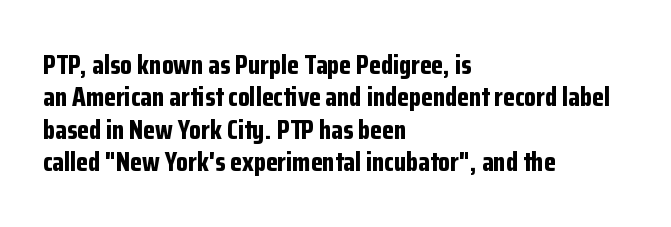
{"italic": "no", "bold": "yes", "underline": "no", "align": "left", "line_spacing_ratio": 1.2, "letter_spacing": "normal", "letter_spacing_em": 0.0, "glyph_px": 27}
